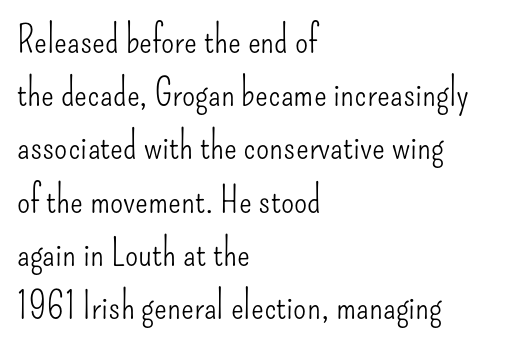
{"serif": "no", "italic": "no", "bold": "no", "weight": "light", "width": "condensed", "stroke_contrast": "low", "x_height": "small", "monospaced": "no", "underline": "no", "align": "left", "line_spacing": "normal", "line_spacing_ratio": 1.4, "letter_spacing": "normal", "letter_spacing_em": 0.0, "glyph_px": 38}
